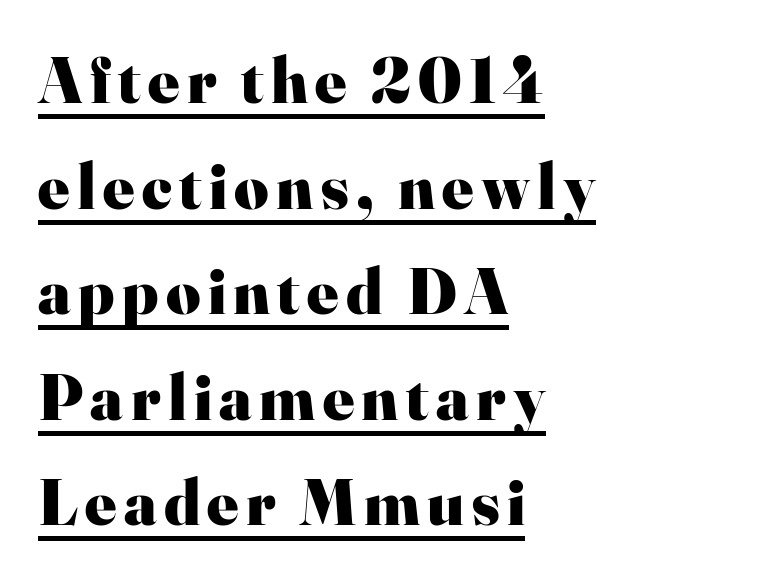
The image shows 66 px heavy serif type, upright; set left-aligned, normal line spacing (1.6x), underlined; high stroke contrast and a small x-height.
